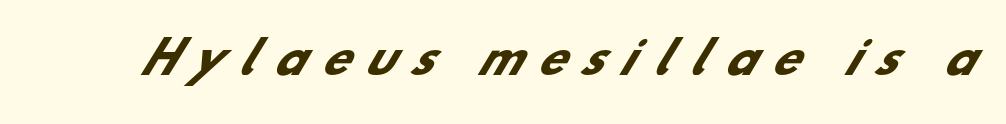
The image shows 44 px heavy sans-serif type; set unusually wide letter spacing (+0.38 em), not underlined; low stroke contrast and a small x-height.
